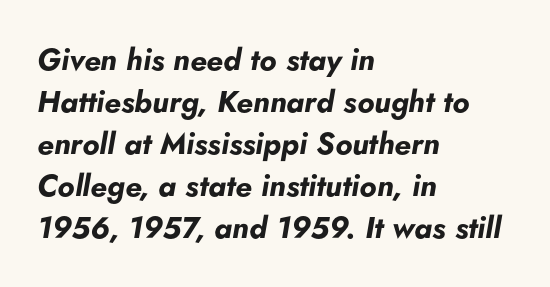
Is the type bold? Yes — the strokes are clearly thick and heavy. The letters are slanted; this is an italic face. Has an underline been added? It has not. The passage shown has conventional tracking throughout. If you drew a ruler down the left edge, every line would touch it.
